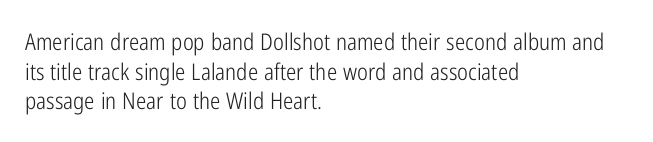
{"italic": "no", "bold": "no", "underline": "no", "align": "left", "line_spacing": "normal", "line_spacing_ratio": 1.29, "letter_spacing": "normal", "letter_spacing_em": 0.0, "glyph_px": 23}
